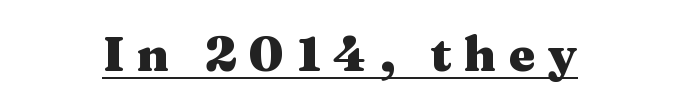
{"serif": "yes", "italic": "no", "bold": "yes", "weight": "heavy", "width": "wide", "stroke_contrast": "medium", "x_height": "medium", "monospaced": "no", "underline": "yes", "letter_spacing": "wide", "letter_spacing_em": 0.26, "glyph_px": 48}
